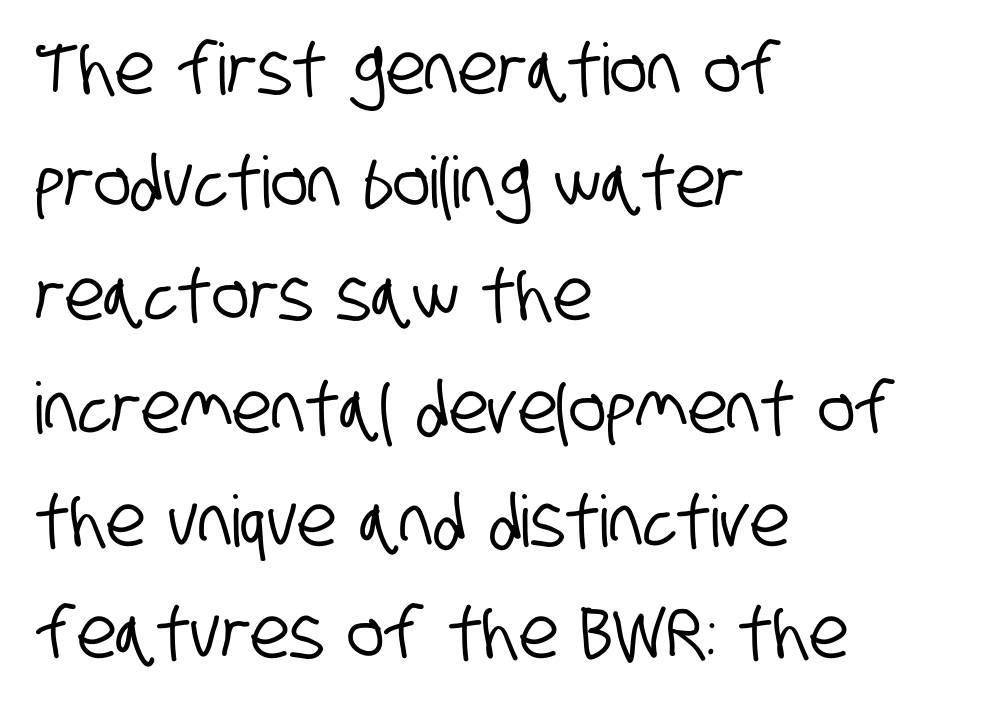
The image shows 71 px condensed sans-serif type; set left-aligned, normal line spacing (1.59x), normal letter spacing, not underlined; low stroke contrast and a large x-height.
